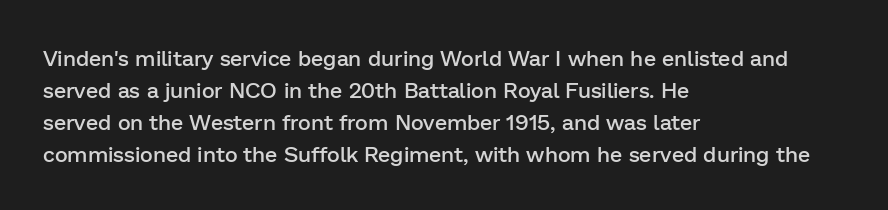
{"italic": "no", "bold": "semi", "underline": "no", "align": "left", "line_spacing": "normal", "line_spacing_ratio": 1.45, "letter_spacing": "normal", "letter_spacing_em": 0.0, "glyph_px": 22}
